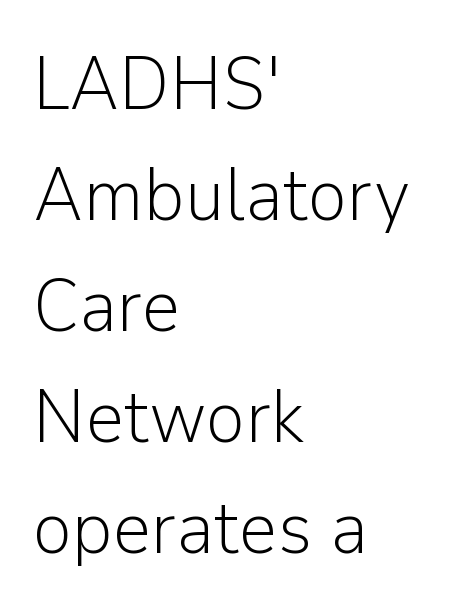
Font category for this specimen: sans-serif. One glance says typical: line gaps are just what's usual. Caption: multi-line text, flush left, ragged right. How are the letters spaced? Ordinarily, with no added tracking.
